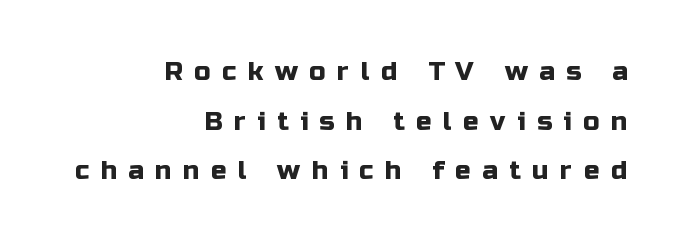
Q: Is the text italic (slanted)? A: No, it is upright.
Q: Is the text underlined? A: No.
Q: How is the paragraph aligned? A: Right-aligned.
Q: Is the spacing between letters normal or unusually wide? A: Unusually wide.
Q: Is the spacing between lines tight, normal or loose? A: Loose.
